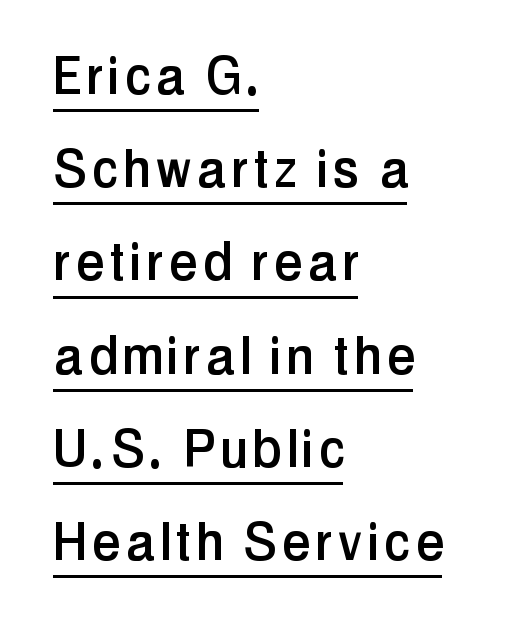
A classic flush-left, rag-right setting is used for this passage. I'd call this a sans setting — the letters go barefoot. Notice how a bar underscores the lettering throughout. A typesetter would mark this as roman, not italic. A typesetter would call this proportional, since set widths differ per character. Is there much room between lines? A standard amount, neither cramped nor airy.
